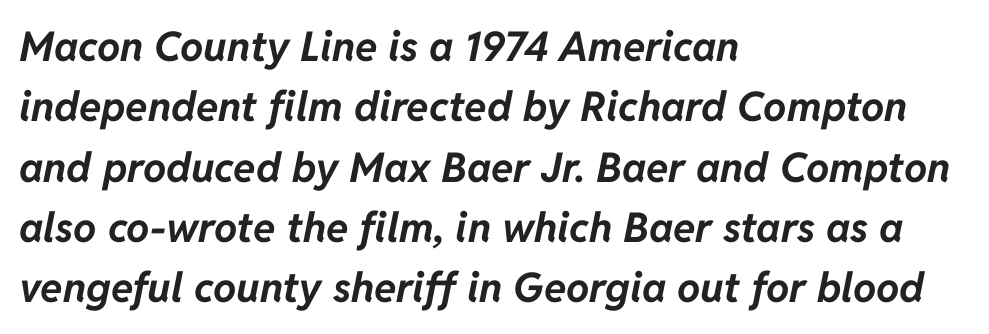
Q: Is the text bold? A: Yes.
Q: Is the text italic (slanted)? A: Yes, it leans right by about 11 degrees.
Q: Is the text underlined? A: No.
Q: How is the paragraph aligned? A: Left-aligned.
Q: Is the spacing between letters normal or unusually wide? A: Normal.
Q: Is the spacing between lines tight, normal or loose? A: Normal.
Q: Width (condensed, normal, or wide)? A: Normal.
Q: Stroke contrast? A: Low.
Q: x-height? A: Medium.
Q: Monospaced? A: No.
